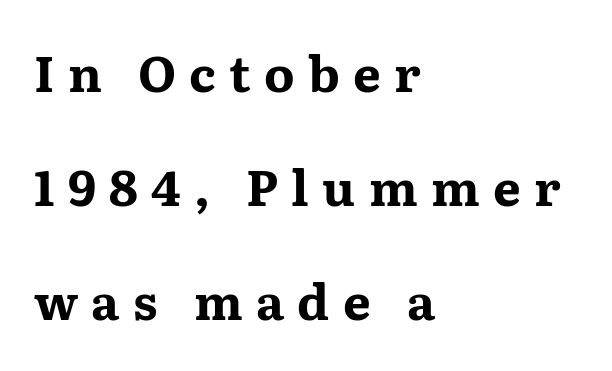
Q: Is the text bold? A: Yes.
Q: Is the text italic (slanted)? A: No, it is upright.
Q: Is the typeface a serif or a sans-serif typeface? A: Serif.
Q: Is the text underlined? A: No.
Q: How is the paragraph aligned? A: Left-aligned.
Q: Is the spacing between letters normal or unusually wide? A: Unusually wide.
Q: Is the spacing between lines tight, normal or loose? A: Loose.
Q: Width (condensed, normal, or wide)? A: Wide.
Q: Stroke contrast? A: Medium.
Q: x-height? A: Medium.
Q: Monospaced? A: No.
